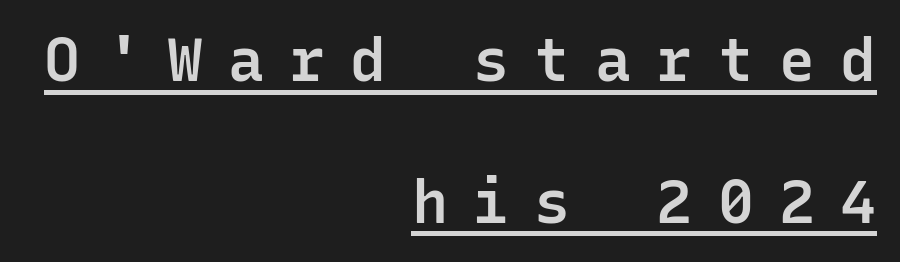
{"serif": "no", "italic": "no", "bold": "semi", "weight": "semibold", "width": "normal", "stroke_contrast": "low", "x_height": "medium", "monospaced": "yes", "underline": "yes", "align": "right", "line_spacing": "loose", "line_spacing_ratio": 2.36, "letter_spacing": "wide", "letter_spacing_em": 0.42, "glyph_px": 60}
